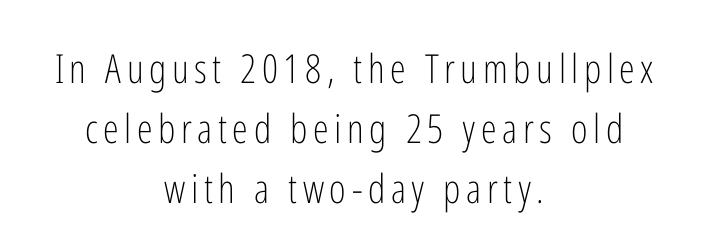
The face used here is proportionally spaced, like ordinary book or web type. A bare baseline throughout the passage. The designer left line spacing at the default. Leftover space on each line is divided equally before and after the words.
